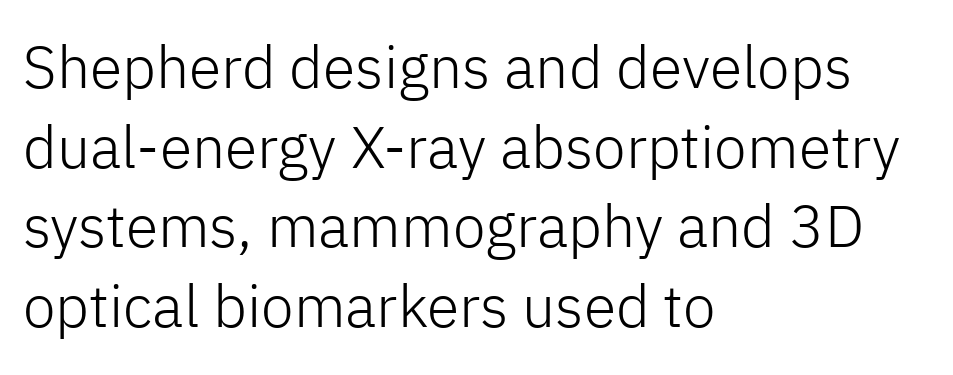
Q: Is the text bold? A: No.
Q: Is the text italic (slanted)? A: No, it is upright.
Q: Is the typeface a serif or a sans-serif typeface? A: Sans-serif.
Q: Is the text underlined? A: No.
Q: How is the paragraph aligned? A: Left-aligned.
Q: Is the spacing between letters normal or unusually wide? A: Normal.
Q: Is the spacing between lines tight, normal or loose? A: Normal.
Q: Width (condensed, normal, or wide)? A: Normal.
Q: Stroke contrast? A: Low.
Q: x-height? A: Medium.
Q: Monospaced? A: No.
